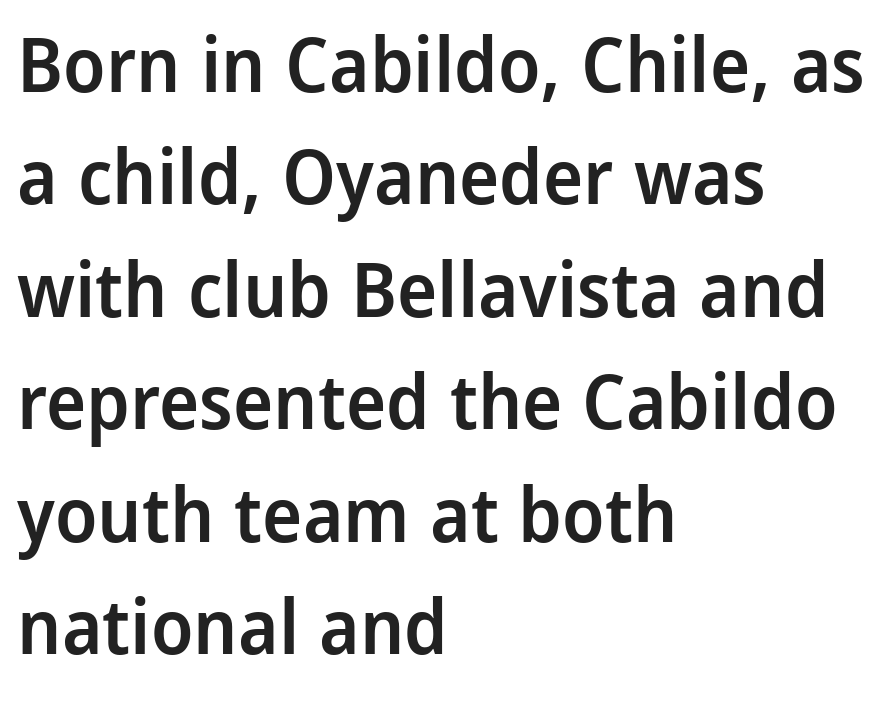
Every letter is mildly thick-stroked: semibold rather than bold. Is the letter spacing exaggerated? No — it looks like the ordinary default. Think of a printed novel: that variable character pitch is what you see here. The font's upright variant was chosen for this text. Horizontal bands of white between lines are of average thickness. Are there feet on the stems? There aren't — it's a sans.
